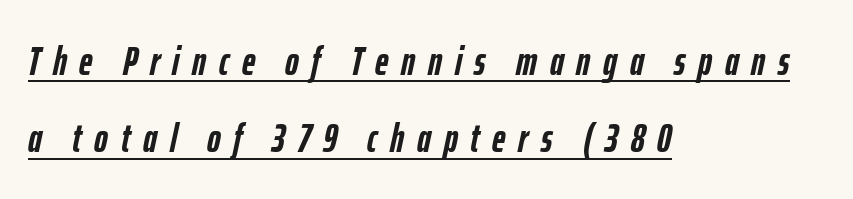
Q: Is the text bold? A: Yes.
Q: Is the text italic (slanted)? A: Yes, it leans right by about 12 degrees.
Q: Is the text underlined? A: Yes.
Q: How is the paragraph aligned? A: Left-aligned.
Q: Is the spacing between letters normal or unusually wide? A: Unusually wide.
Q: Width (condensed, normal, or wide)? A: Condensed.
Q: Stroke contrast? A: Low.
Q: x-height? A: Medium.
Q: Monospaced? A: No.
